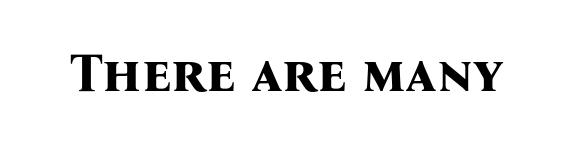
Q: Is the text bold? A: Yes.
Q: Is the text italic (slanted)? A: No, it is upright.
Q: Is the typeface a serif or a sans-serif typeface? A: Serif.
Q: Is the text underlined? A: No.
Q: Is the spacing between letters normal or unusually wide? A: Normal.
Q: Width (condensed, normal, or wide)? A: Normal.
Q: Stroke contrast? A: Medium.
Q: x-height? A: Medium.
Q: Monospaced? A: No.
